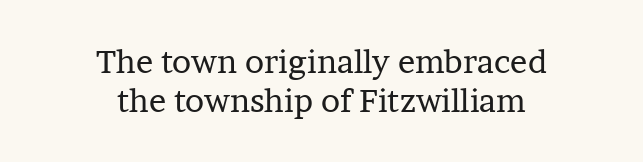
No heavy texture on the line: the type isn't bold. Is this a fixed-width face? No — the glyphs have proportional, varying widths. Anything drawn beneath the words? Only blank space. Style check: upright. Letterform terminals end in serifs throughout the passage.
